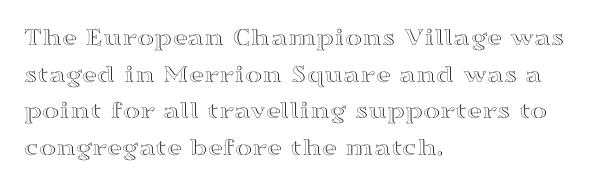
Q: Is the text italic (slanted)? A: No, it is upright.
Q: Is the text underlined? A: No.
Q: How is the paragraph aligned? A: Left-aligned.
Q: Is the spacing between letters normal or unusually wide? A: Normal.
Q: Is the spacing between lines tight, normal or loose? A: Normal.
